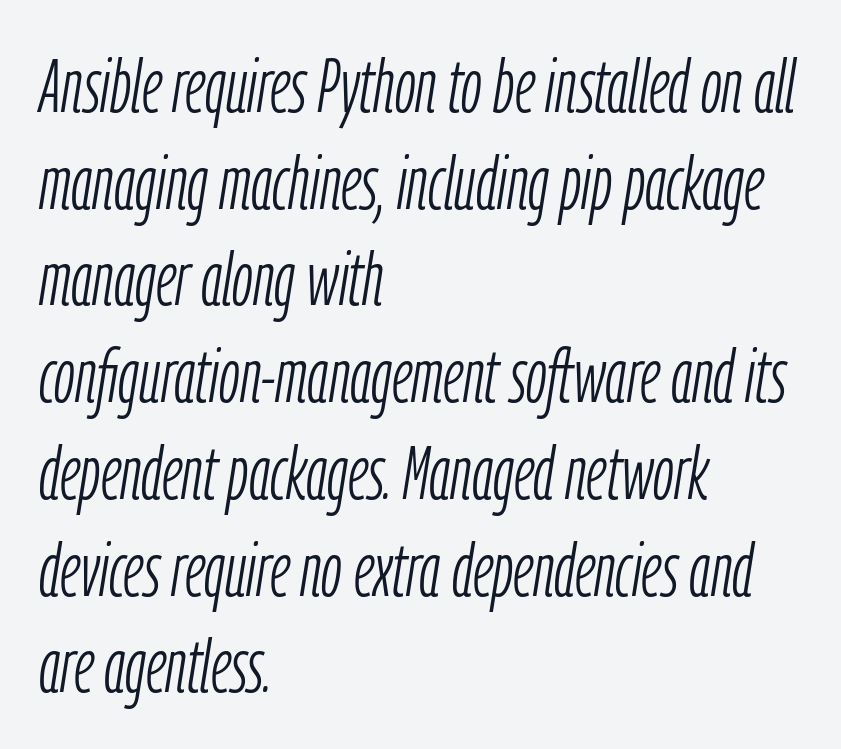
The image shows 75 px light, condensed type, italic (leaning right); set left-aligned, normal line spacing (1.29x), normal letter spacing, not underlined; low stroke contrast and a medium x-height.
